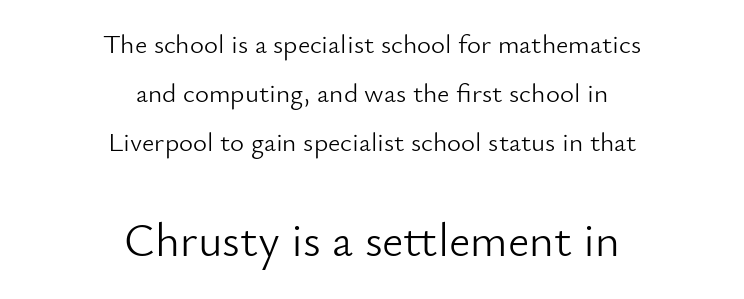
The image shows 47 px light sans-serif type, upright; set centered, line spacing 1.82x, normal letter spacing, not underlined; the second (bottom) block is 1.74x larger; low stroke contrast and a small x-height.
